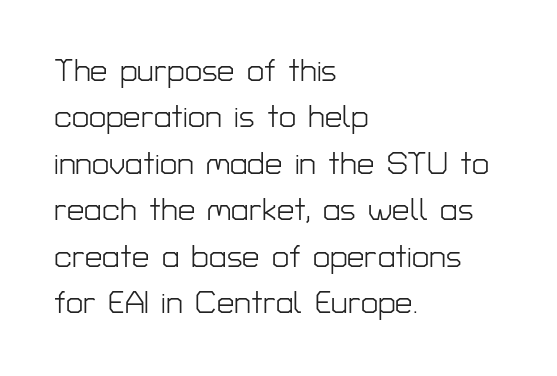
Honestly, the row spacing looks completely unremarkable. Just letters on the line, the space beneath them empty. These lines are composed in type without serifs. Every character sits straight up, as roman type does. Layout note: lines flush left. On a weight scale, this lands at 450 or below.
